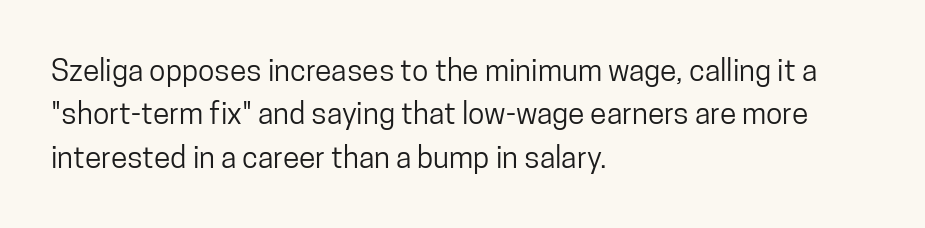
{"serif": "no", "italic": "no", "width": "condensed", "stroke_contrast": "low", "x_height": "medium", "monospaced": "no", "underline": "no", "align": "left", "line_spacing": "normal", "line_spacing_ratio": 1.45, "letter_spacing": "normal", "letter_spacing_em": 0.0, "glyph_px": 30}
